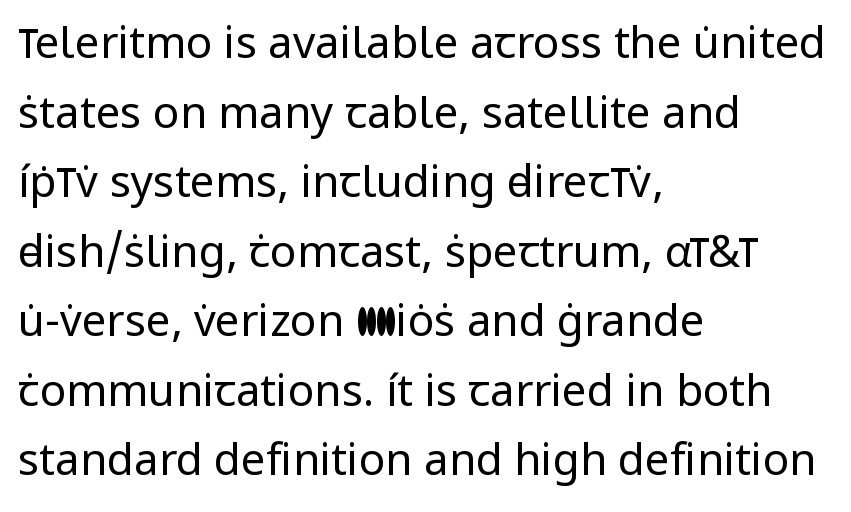
{"serif": "no", "italic": "no", "bold": "no", "weight": "regular", "width": "normal", "stroke_contrast": "low", "x_height": "medium", "monospaced": "no", "underline": "no", "align": "left", "line_spacing": "normal", "line_spacing_ratio": 1.58, "letter_spacing": "normal", "letter_spacing_em": 0.0, "glyph_px": 44}
